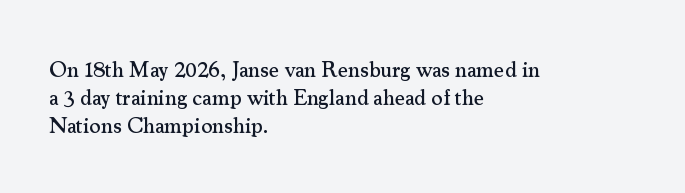
The image shows 22 px text type, upright; set left-aligned, normal line spacing (1.28x), normal letter spacing, not underlined.
